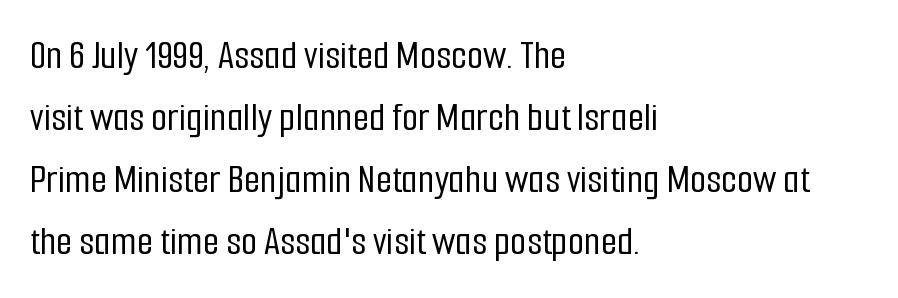
The image shows 42 px condensed sans-serif type, upright; set left-aligned, normal line spacing (1.48x), normal letter spacing, not underlined; low stroke contrast and a medium x-height.
